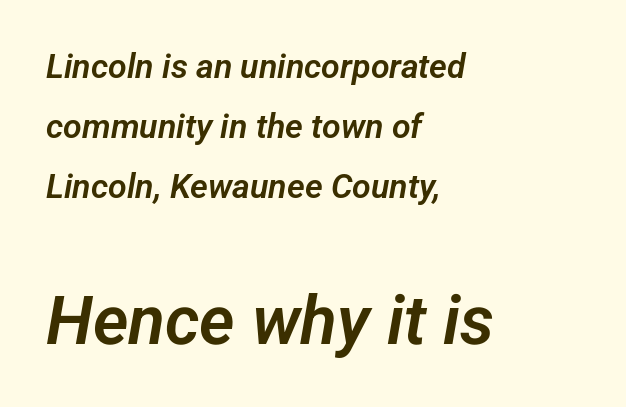
You could not count columns in this text — the font is proportionally spaced. The more generous point size was reserved for the lower chunk. Rule under the text: the space is simply empty. A classic flush-left, rag-right setting is used for this passage.
